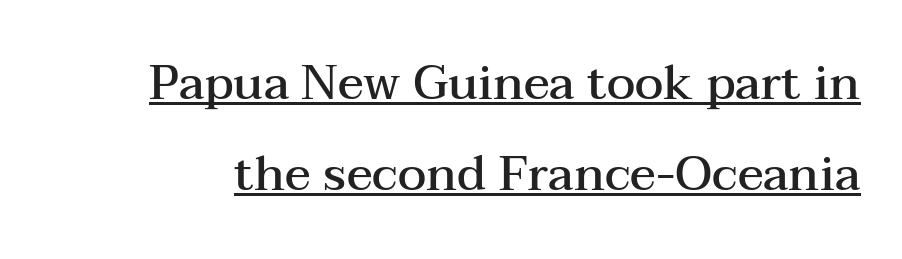
{"serif": "yes", "italic": "no", "bold": "semi", "weight": "semibold", "width": "wide", "stroke_contrast": "medium", "x_height": "medium", "monospaced": "no", "underline": "yes", "line_spacing": "loose", "line_spacing_ratio": 1.9, "letter_spacing": "normal", "letter_spacing_em": 0.0, "glyph_px": 48}
